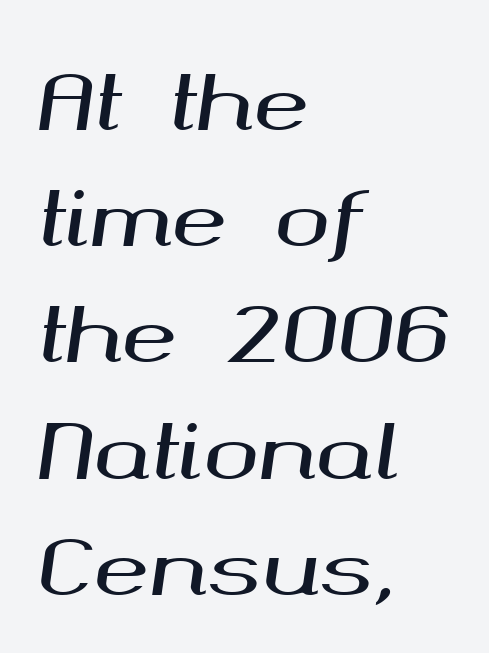
{"italic": "yes", "lean": "right", "slant_degrees": 8, "width": "wide", "stroke_contrast": "medium", "x_height": "medium", "monospaced": "no", "underline": "no", "align": "left", "line_spacing": "normal", "line_spacing_ratio": 1.55, "letter_spacing": "normal", "letter_spacing_em": 0.0, "glyph_px": 75}
